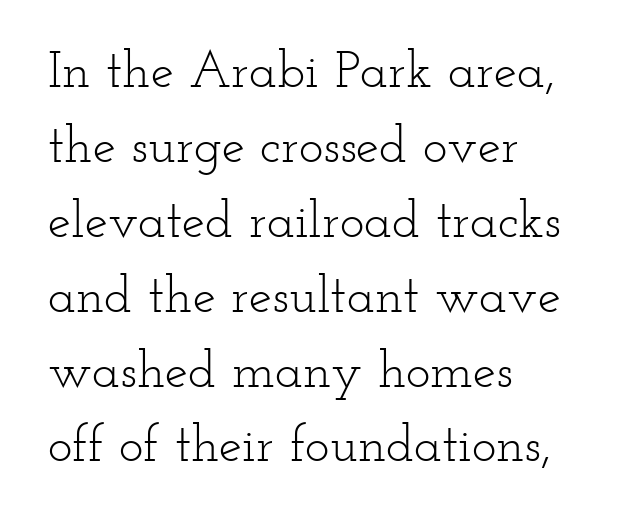
These lines are set flush left with a ragged right edge. Note: serifs present on the glyphs. A roman cut, with each character standing at attention. The typeface has the unassuming heft of standard copy or less. Words appear dense and cohesive because spacing is normal. These lines are rendered in a variable-pitch font.
